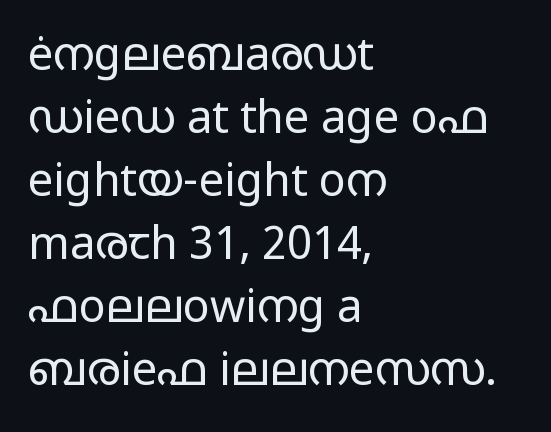
Q: Is the text bold? A: No.
Q: Is the text italic (slanted)? A: No, it is upright.
Q: Is the typeface a serif or a sans-serif typeface? A: Sans-serif.
Q: Is the text underlined? A: No.
Q: How is the paragraph aligned? A: Left-aligned.
Q: Is the spacing between letters normal or unusually wide? A: Normal.
Q: Is the spacing between lines tight, normal or loose? A: Normal.
Q: Width (condensed, normal, or wide)? A: Wide.
Q: Stroke contrast? A: Low.
Q: x-height? A: Medium.
Q: Monospaced? A: No.
